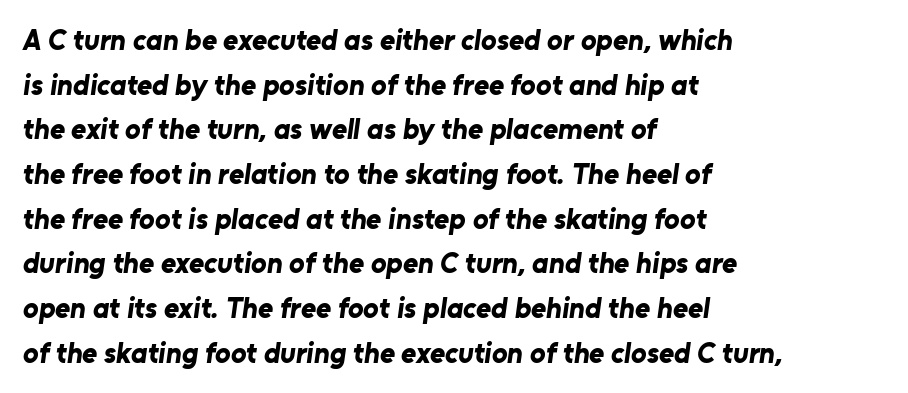
Characters follow at the spacing the type designer built in. How heavy is the stroke? Heavy — this is a bold. The rag falls on the right side of this text block. Nope, no serifs anywhere on these letters. Underline: absent. The space between consecutive lines is moderate.
